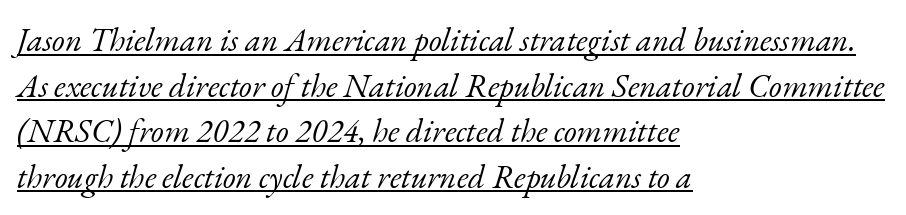
Visually the block forms a straight wall on the left and a jagged coastline on the right. The space between consecutive lines is moderate. The strokes are not fattened; the text isn't bold. Each line of the rendering has a horizontal stroke beneath the glyphs. I'd call this a serif setting — the letters wear small feet. Compared with typical body copy, the letter spacing here is the same.
